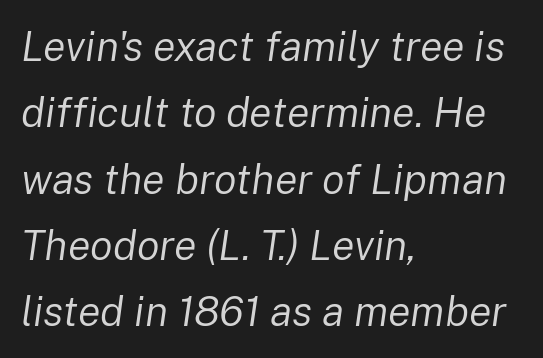
The rag falls on the right side of this text block. Looks like regular typesetting: each glyph gets only the width it needs. Nobody touched the tracking dial on this one. These lines were composed using italics. Each row of text sits above clean, open space.
